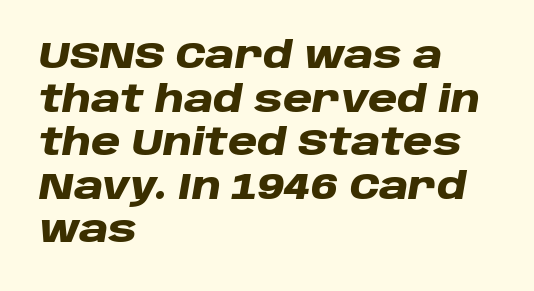
The image shows 36 px heavy, wide type, italic (leaning right); set left-aligned, line spacing 1.21x, normal letter spacing, not underlined; low stroke contrast and a large x-height.
